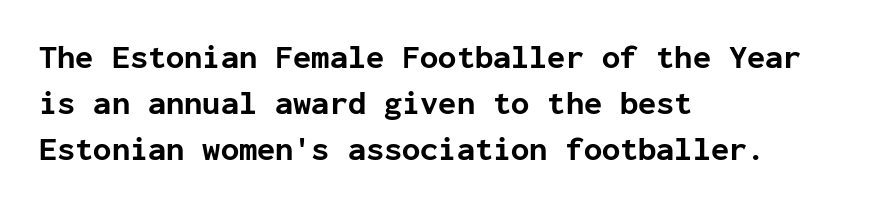
Q: Is the text bold? A: Yes.
Q: Is the text italic (slanted)? A: No, it is upright.
Q: Is the typeface a serif or a sans-serif typeface? A: Sans-serif.
Q: Is the text underlined? A: No.
Q: How is the paragraph aligned? A: Left-aligned.
Q: Is the spacing between letters normal or unusually wide? A: Normal.
Q: Is the spacing between lines tight, normal or loose? A: Normal.
Q: Width (condensed, normal, or wide)? A: Normal.
Q: Stroke contrast? A: Low.
Q: x-height? A: Medium.
Q: Monospaced? A: Yes.
